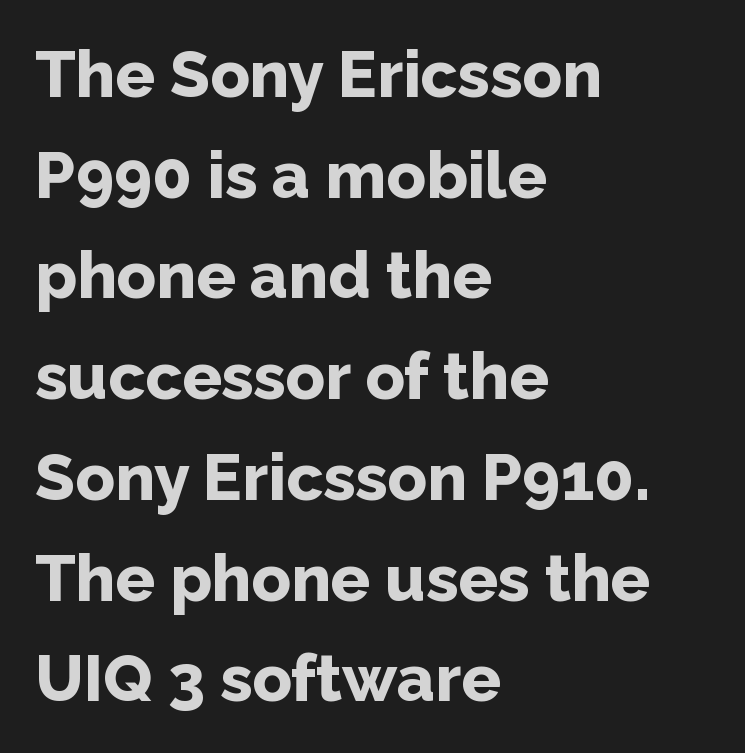
{"serif": "no", "italic": "no", "bold": "yes", "weight": "bold", "width": "normal", "stroke_contrast": "low", "x_height": "medium", "monospaced": "no", "underline": "no", "align": "left", "line_spacing": "normal", "line_spacing_ratio": 1.55, "letter_spacing": "normal", "letter_spacing_em": 0.0, "glyph_px": 65}
